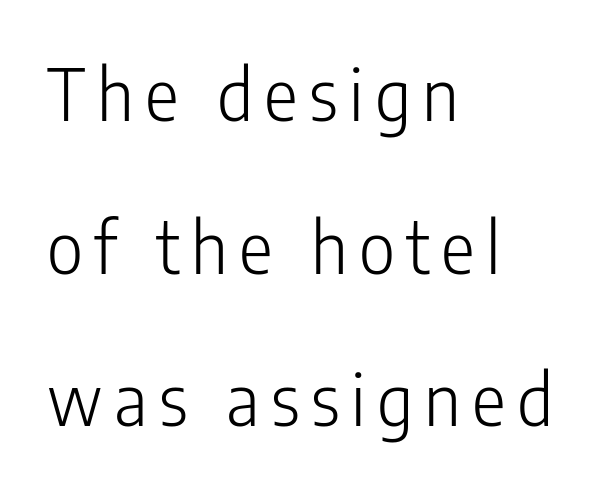
You can tell from the bare stems that sans-serif type was used. On a weight scale, this lands at 450 or below. Each row of text sits above clean, open space. The letters stand upright; this is a roman face. Baseline-to-baseline distance is far greater than the letter height. The rendering uses natural spacing where letterforms have individual widths.
